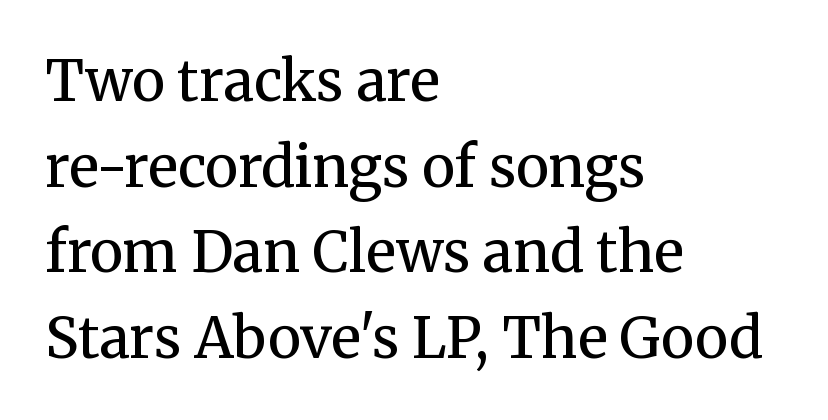
Stem width sits at or under what a default text font uses. Looks like regular typesetting: each glyph gets only the width it needs. Line beginnings align vertically; line endings do not. Notice how the stems are strictly vertical — no italics here.
